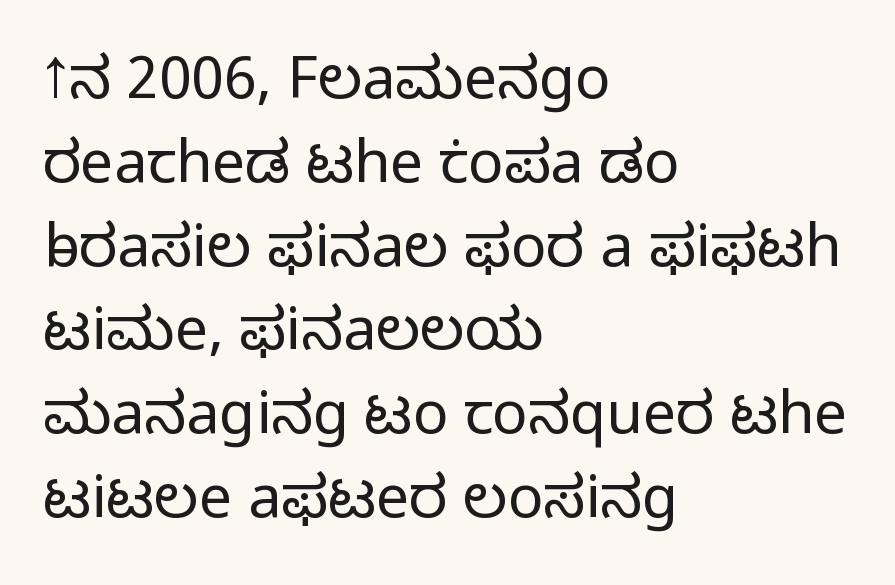
{"serif": "no", "italic": "no", "bold": "no", "weight": "light", "width": "normal", "stroke_contrast": "low", "x_height": "medium", "monospaced": "no", "underline": "no", "align": "left", "line_spacing": "normal", "line_spacing_ratio": 1.42, "letter_spacing": "normal", "letter_spacing_em": 0.0, "glyph_px": 59}
